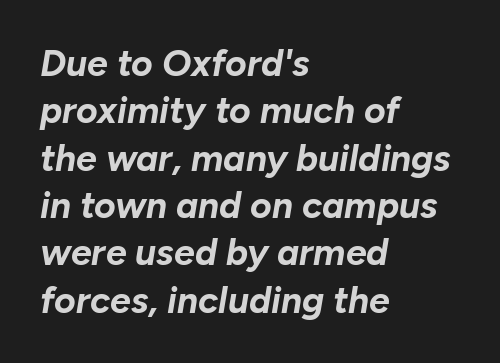
The image shows 37 px bold type, italic (leaning right); set left-aligned, normal line spacing (1.28x), normal letter spacing, not underlined; low stroke contrast and a medium x-height.
